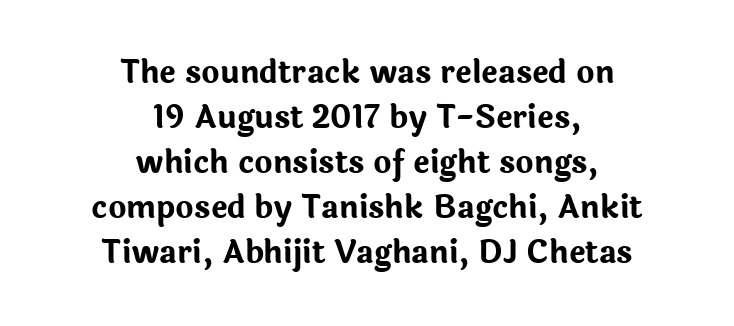
Q: Is the text bold? A: Yes.
Q: Is the text italic (slanted)? A: No, it is upright.
Q: Is the typeface a serif or a sans-serif typeface? A: Sans-serif.
Q: Is the text underlined? A: No.
Q: How is the paragraph aligned? A: Centered.
Q: Is the spacing between letters normal or unusually wide? A: Normal.
Q: Is the spacing between lines tight, normal or loose? A: Normal.
Q: Width (condensed, normal, or wide)? A: Normal.
Q: Stroke contrast? A: Low.
Q: x-height? A: Medium.
Q: Monospaced? A: No.
